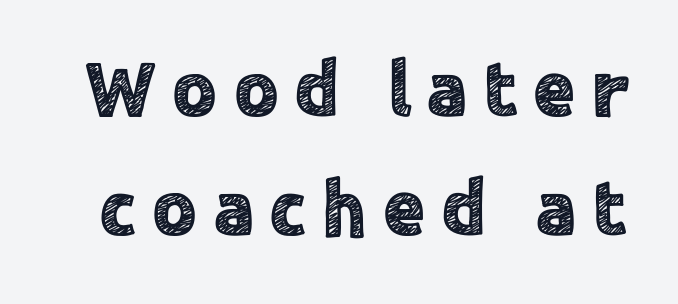
{"serif": "no", "italic": "no", "width": "normal", "x_height": "medium", "monospaced": "no", "underline": "no", "line_spacing": "normal", "line_spacing_ratio": 1.53, "glyph_px": 78}
